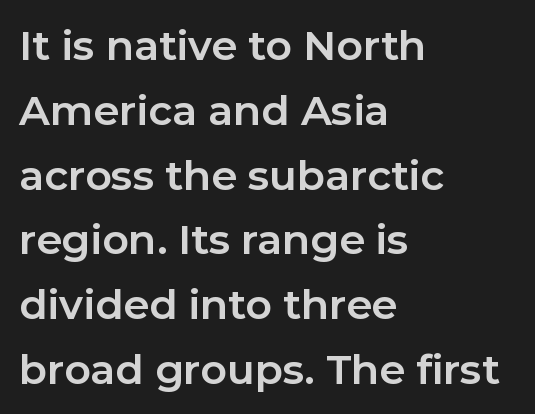
This rendering features lettering with no underline. Here the designer chose a conventional face with non-uniform glyph widths. The letterforms sit shoulder to shoulder at normal distance. The passage is arranged the way most books set body copy — flush left.
